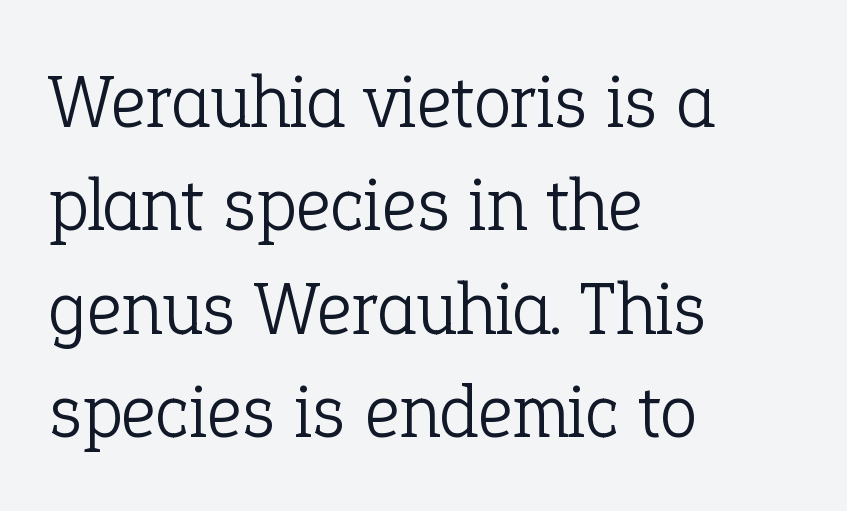
{"serif": "yes", "italic": "no", "bold": "no", "weight": "light", "width": "normal", "stroke_contrast": "low", "x_height": "medium", "monospaced": "no", "underline": "no", "align": "left", "line_spacing": "normal", "line_spacing_ratio": 1.36, "letter_spacing": "normal", "letter_spacing_em": 0.0, "glyph_px": 76}
